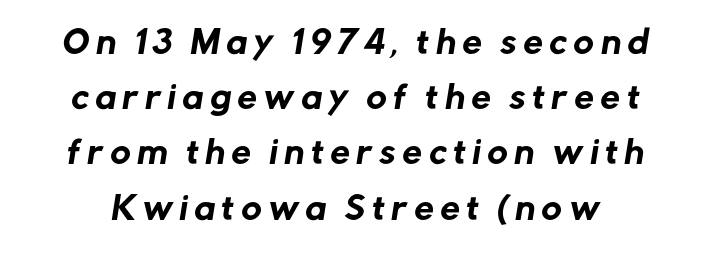
The image shows 31 px sans-serif type; set line spacing 1.78x, unusually wide letter spacing (+0.22 em), not underlined; low stroke contrast and a medium x-height.
